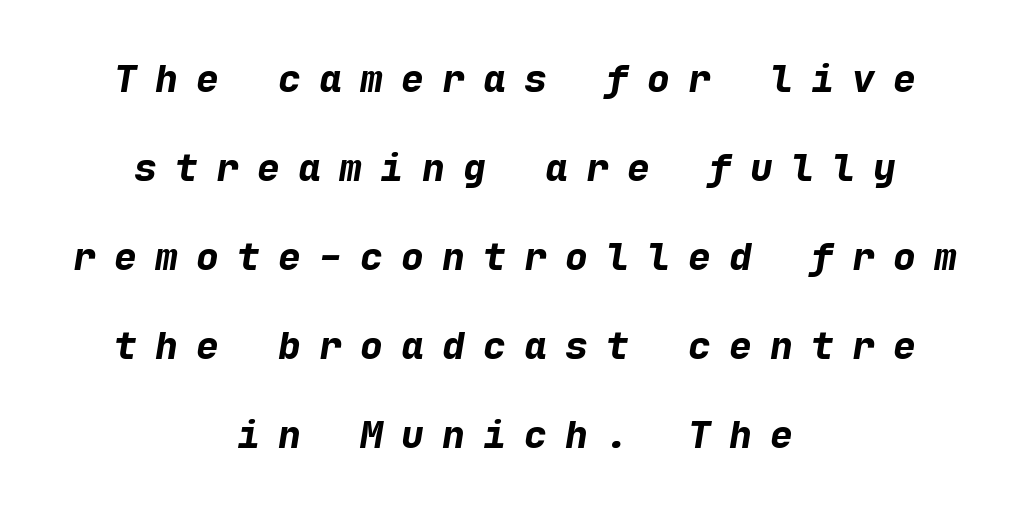
{"italic": "yes", "lean": "right", "slant_degrees": 9, "bold": "yes", "weight": "bold", "width": "normal", "stroke_contrast": "low", "x_height": "medium", "monospaced": "yes", "underline": "no", "align": "center", "line_spacing": "loose", "line_spacing_ratio": 2.34, "letter_spacing": "wide", "letter_spacing_em": 0.48, "glyph_px": 38}
